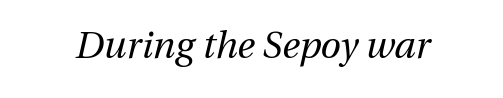
{"italic": "yes", "lean": "right", "slant_degrees": 13, "bold": "no", "weight": "regular", "width": "normal", "stroke_contrast": "medium", "x_height": "medium", "monospaced": "no", "underline": "no", "letter_spacing": "normal", "letter_spacing_em": 0.0, "glyph_px": 37}
